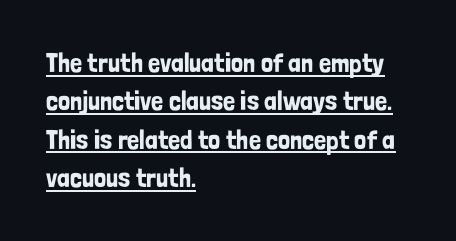
Q: Is the text italic (slanted)? A: No, it is upright.
Q: Is the text underlined? A: Yes.
Q: How is the paragraph aligned? A: Left-aligned.
Q: Is the spacing between letters normal or unusually wide? A: Normal.
Q: Is the spacing between lines tight, normal or loose? A: Normal.
